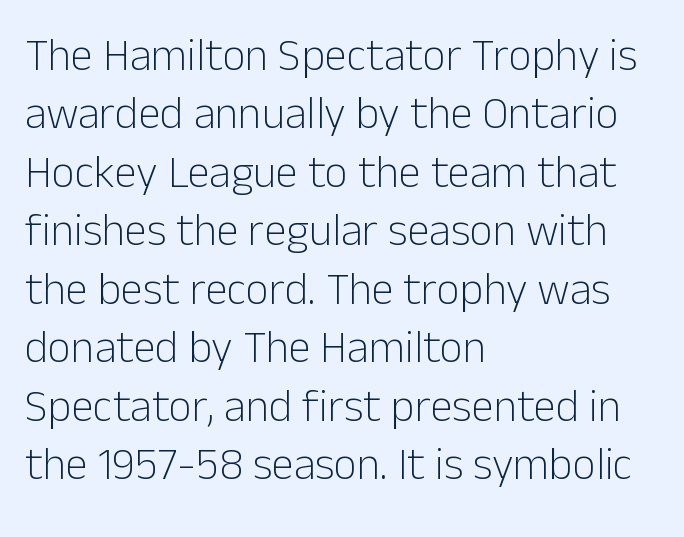
No chunkiness to these letters — they're not bold. Compared with typical body copy, the letter spacing here is the same. Descender tails drop into unmarked territory. Compared with typical paragraphs, the rows here are spaced about the same.
